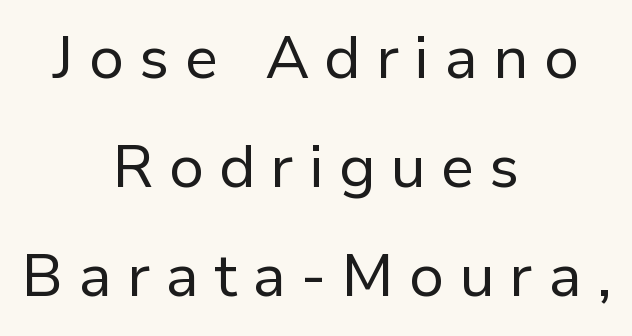
You could only call the tracking loose — the letters float apart. Typographically, this falls in the sans-serif category. The strip under each line holds only bare page. Weight: not bold — regular or lighter. The letters advance in unequal steps, a hallmark of proportional type.
